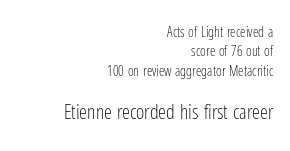
The image shows 20 px text type, upright; set right-aligned, normal line spacing (1.38x), normal letter spacing, not underlined; the second (bottom) block is 1.43x larger.
